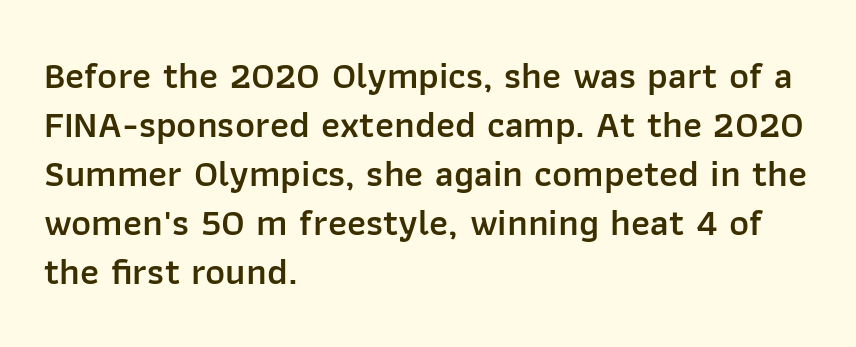
Layout note: lines flush left. Typesetter's note: demi weight, one step under bold. These lines are composed in type without serifs. The typography opts for an upright posture over an oblique one. Is this a fixed-width face? No — the glyphs have proportional, varying widths. Interline gaps are of average width in this sample.
